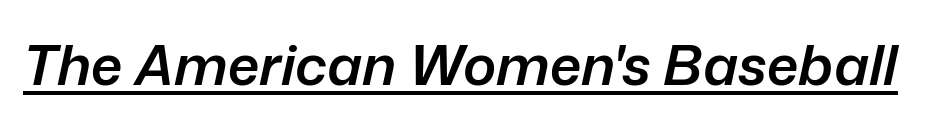
{"italic": "yes", "lean": "right", "slant_degrees": 12, "bold": "semi", "weight": "semibold", "width": "normal", "stroke_contrast": "low", "x_height": "medium", "monospaced": "no", "underline": "yes", "letter_spacing": "normal", "letter_spacing_em": 0.0, "glyph_px": 56}
